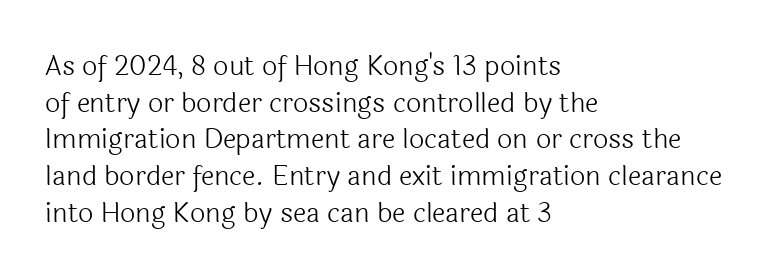
{"italic": "no", "bold": "no", "underline": "no", "align": "left", "line_spacing": "normal", "line_spacing_ratio": 1.36, "letter_spacing": "normal", "letter_spacing_em": 0.0, "glyph_px": 27}
